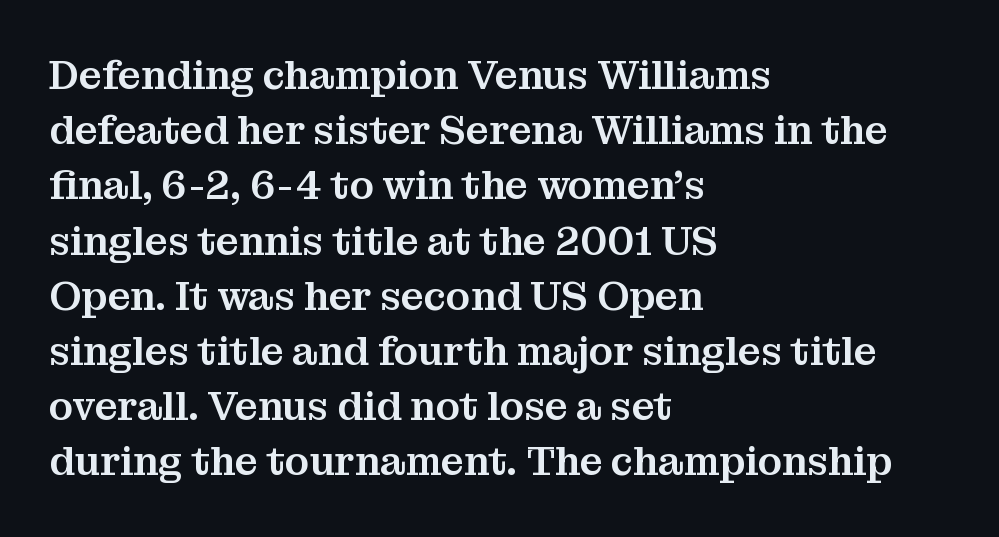
{"serif": "yes", "italic": "no", "width": "normal", "stroke_contrast": "medium", "x_height": "medium", "monospaced": "no", "underline": "no", "align": "left", "line_spacing": "normal", "line_spacing_ratio": 1.38, "letter_spacing": "normal", "letter_spacing_em": 0.0, "glyph_px": 40}
